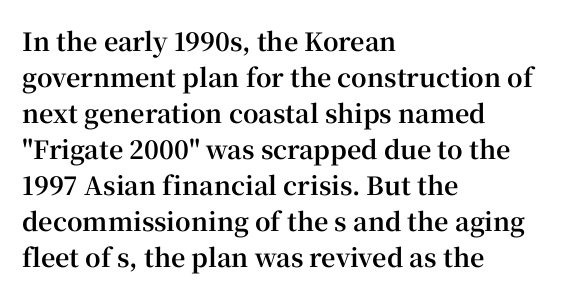
The image shows 25 px bold type, upright; set left-aligned, normal line spacing (1.44x), normal letter spacing, not underlined.
